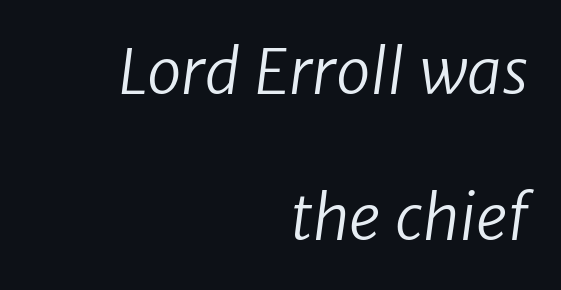
Q: Is the text bold? A: No.
Q: Is the typeface a serif or a sans-serif typeface? A: Sans-serif.
Q: Is the text underlined? A: No.
Q: How is the paragraph aligned? A: Right-aligned.
Q: Is the spacing between letters normal or unusually wide? A: Normal.
Q: Is the spacing between lines tight, normal or loose? A: Loose.
Q: Width (condensed, normal, or wide)? A: Normal.
Q: Stroke contrast? A: Low.
Q: x-height? A: Medium.
Q: Monospaced? A: No.
